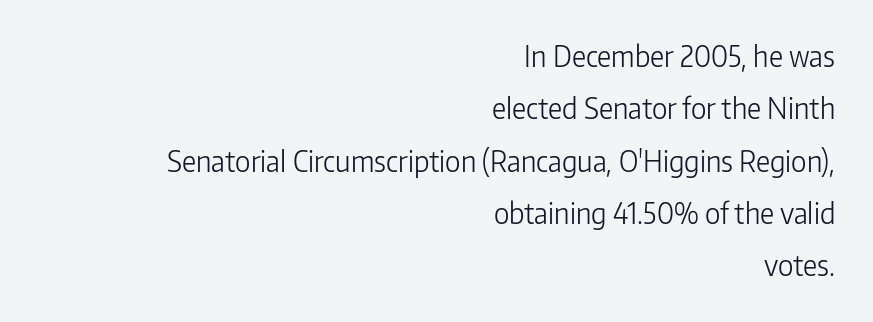
Ink coverage per letter is moderate at most. Line endings align vertically; line beginnings do not. The letters sit at their default tracking, neither squeezed nor spread. Typographically, this falls in the sans-serif category. The rendering uses natural spacing where letterforms have individual widths. Tall strokes in this sample are plumb rather than angled.
